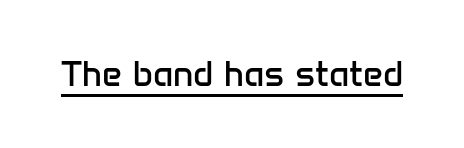
This sample uses an upright cut, with every glyph sitting square on the baseline. Do the characters align in a grid? No, the font is proportional. This is sans-serif lettering, the kind often seen on screens and signage. The type is set solid horizontally, with unmodified tracking. The cut favours lightness, reaching ordinary text weight at its darkest.
